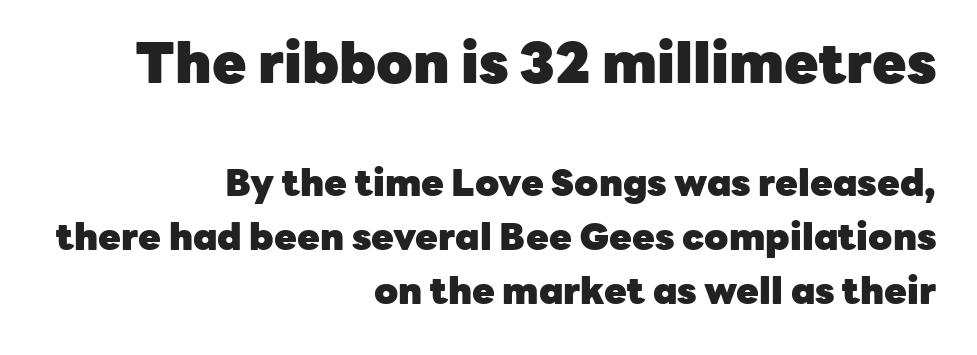
Q: Is the text bold? A: Yes.
Q: Is the text italic (slanted)? A: No, it is upright.
Q: Is the typeface a serif or a sans-serif typeface? A: Sans-serif.
Q: Is the text underlined? A: No.
Q: How is the paragraph aligned? A: Right-aligned.
Q: Is the spacing between letters normal or unusually wide? A: Normal.
Q: Is the spacing between lines tight, normal or loose? A: Normal.
Q: Which block of text is set in a larger size, the first (top) or the second (bottom)? A: The first (top) one.
Q: Width (condensed, normal, or wide)? A: Normal.
Q: Stroke contrast? A: Low.
Q: x-height? A: Medium.
Q: Monospaced? A: No.
